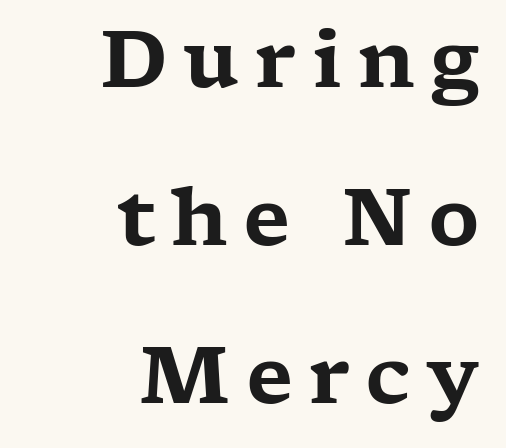
Q: Is the text italic (slanted)? A: No, it is upright.
Q: Is the typeface a serif or a sans-serif typeface? A: Serif.
Q: Is the text underlined? A: No.
Q: How is the paragraph aligned? A: Right-aligned.
Q: Is the spacing between lines tight, normal or loose? A: Loose.
Q: Width (condensed, normal, or wide)? A: Wide.
Q: Stroke contrast? A: Low.
Q: x-height? A: Medium.
Q: Monospaced? A: No.
